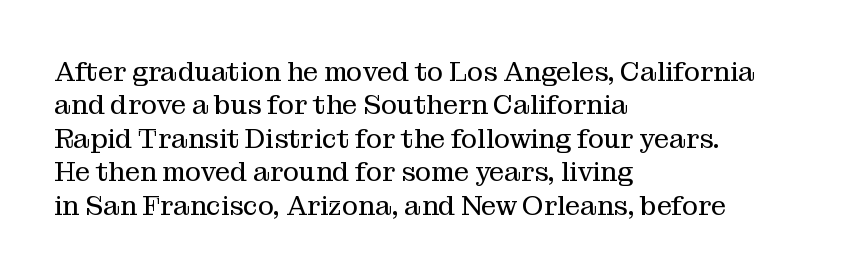
{"italic": "no", "bold": "no", "underline": "no", "align": "left", "line_spacing_ratio": 1.24, "letter_spacing": "normal", "letter_spacing_em": 0.0, "glyph_px": 27}
